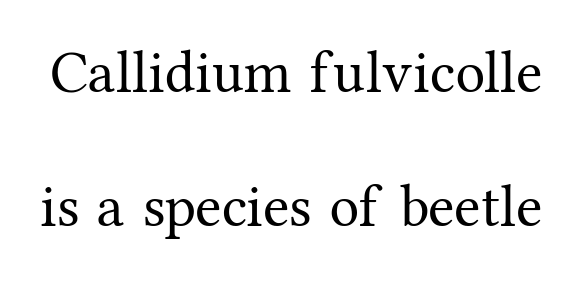
{"serif": "yes", "italic": "no", "bold": "no", "weight": "regular", "width": "normal", "stroke_contrast": "medium", "x_height": "medium", "monospaced": "no", "underline": "no", "line_spacing": "loose", "line_spacing_ratio": 2.23, "letter_spacing": "normal", "letter_spacing_em": 0.0, "glyph_px": 60}
